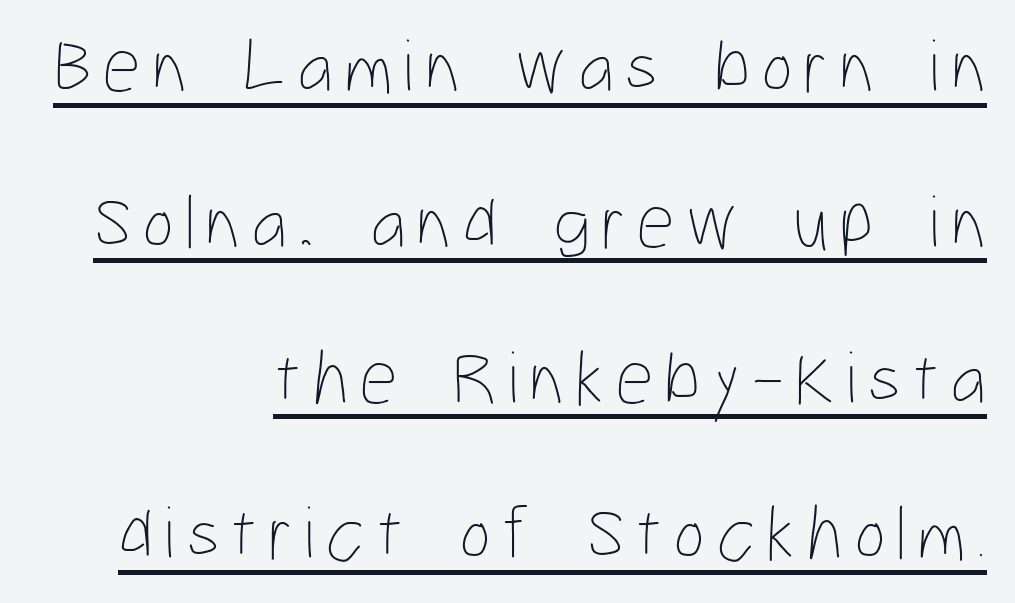
Weight: regular or lighter. Interline gaps are noticeably wide in this sample. The setting favours the right margin, as signatures and pull-quotes sometimes do. The passage shown is underscored from start to finish. You could not count columns in this text — the font is proportionally spaced. This is roman type, the default non-slanted kind.
